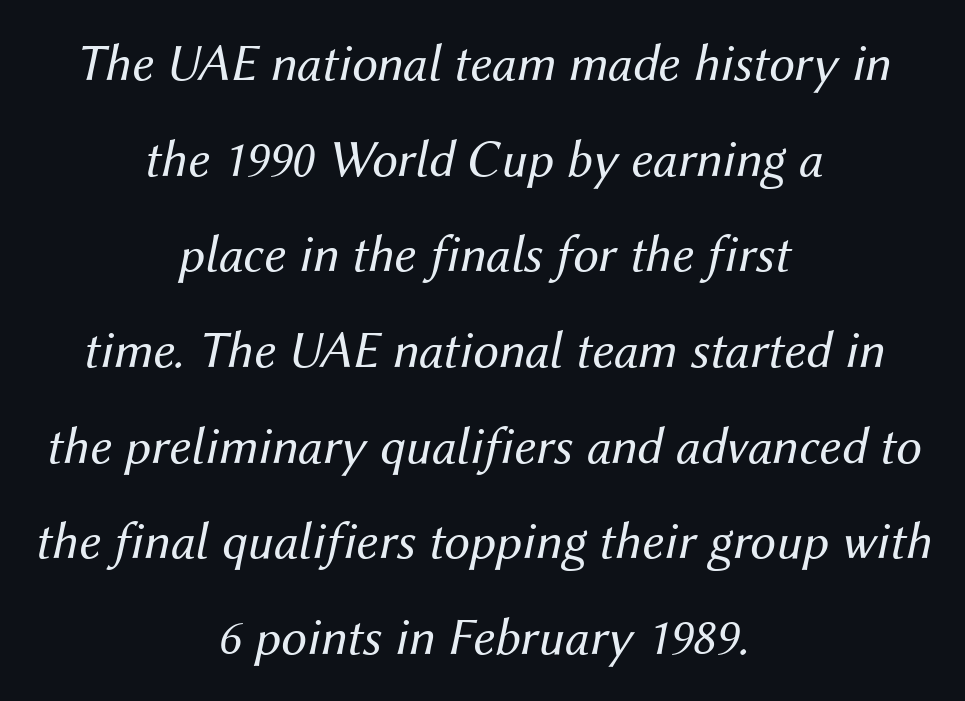
{"italic": "yes", "lean": "right", "slant_degrees": 12, "bold": "no", "weight": "regular", "width": "normal", "stroke_contrast": "medium", "x_height": "medium", "monospaced": "no", "underline": "no", "align": "center", "line_spacing_ratio": 1.84, "letter_spacing": "normal", "letter_spacing_em": 0.0, "glyph_px": 52}
